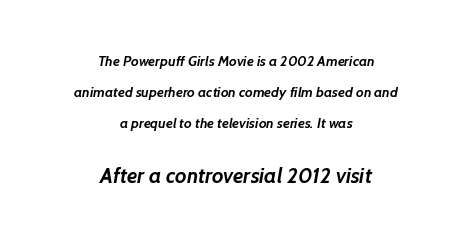
{"bold": "yes", "underline": "no", "align": "center", "line_spacing": "loose", "line_spacing_ratio": 2.23, "letter_spacing": "normal", "letter_spacing_em": 0.0, "larger_block": "second", "size_ratio": 1.5, "glyph_px": 21}
